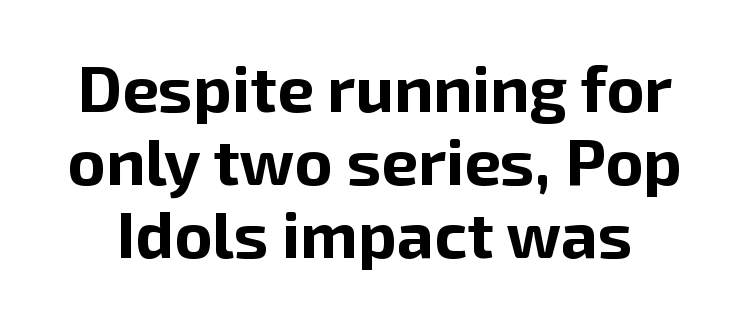
Q: Is the text bold? A: Yes.
Q: Is the text italic (slanted)? A: No, it is upright.
Q: Is the typeface a serif or a sans-serif typeface? A: Sans-serif.
Q: Is the text underlined? A: No.
Q: Is the spacing between letters normal or unusually wide? A: Normal.
Q: Is the spacing between lines tight, normal or loose? A: Tight.
Q: Width (condensed, normal, or wide)? A: Normal.
Q: Stroke contrast? A: Low.
Q: x-height? A: Medium.
Q: Monospaced? A: No.
